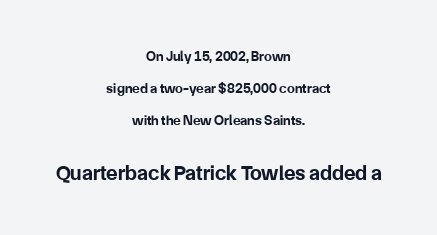
{"italic": "no", "bold": "yes", "underline": "no", "align": "center", "line_spacing": "loose", "line_spacing_ratio": 2.27, "letter_spacing": "normal", "letter_spacing_em": 0.0, "larger_block": "second", "size_ratio": 1.5, "glyph_px": 21}
